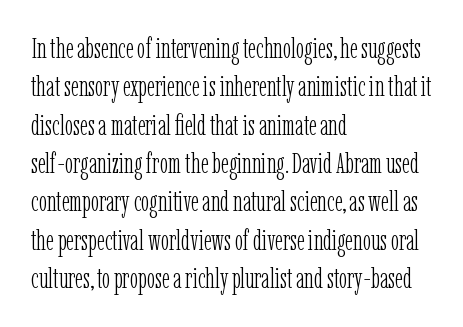
This sample has the flowing, uneven cadence of proportional lettering. Summary of vertical rhythm: regular, with standard interline spacing. The designer went with a serif here, giving each stem small feet. Upright lettering throughout.
